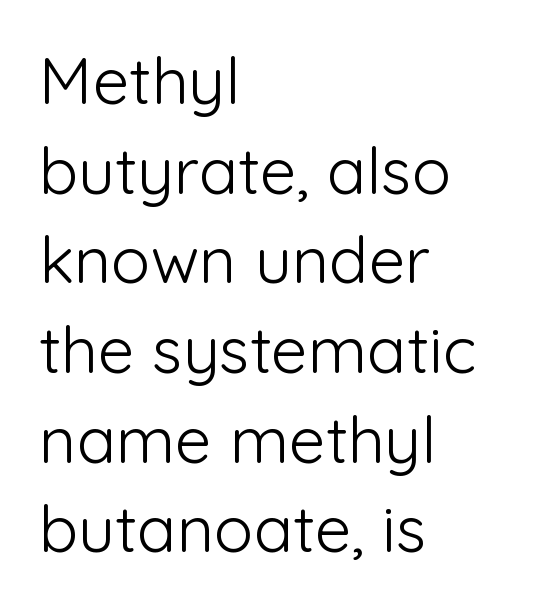
Q: Is the text bold? A: No.
Q: Is the text italic (slanted)? A: No, it is upright.
Q: Is the typeface a serif or a sans-serif typeface? A: Sans-serif.
Q: Is the text underlined? A: No.
Q: How is the paragraph aligned? A: Left-aligned.
Q: Is the spacing between letters normal or unusually wide? A: Normal.
Q: Is the spacing between lines tight, normal or loose? A: Normal.
Q: Width (condensed, normal, or wide)? A: Normal.
Q: Stroke contrast? A: Low.
Q: x-height? A: Medium.
Q: Monospaced? A: No.
